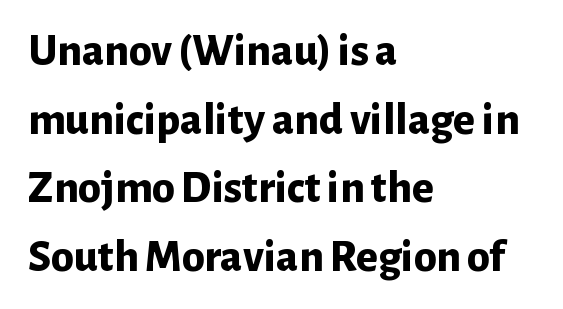
Rendered with straight, roman letterforms. Descenders hang freely into open space. Whoever set this chose a conventional vertical rhythm. On the weight axis this lands at bold, roughly 700. The text block is weighted toward the left margin, trailing off unevenly rightward. Varying glyph widths throughout — classic text-font behaviour.
